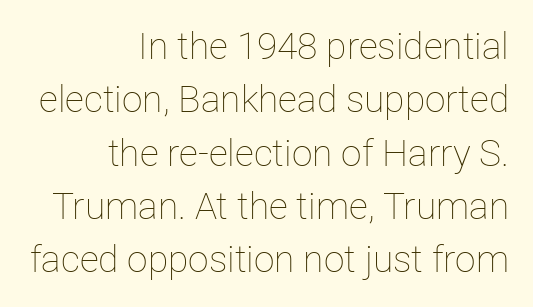
{"italic": "no", "bold": "no", "weight": "thin", "width": "normal", "stroke_contrast": "low", "x_height": "medium", "monospaced": "no", "underline": "no", "align": "right", "line_spacing": "normal", "line_spacing_ratio": 1.44, "letter_spacing": "normal", "letter_spacing_em": 0.0, "glyph_px": 37}
